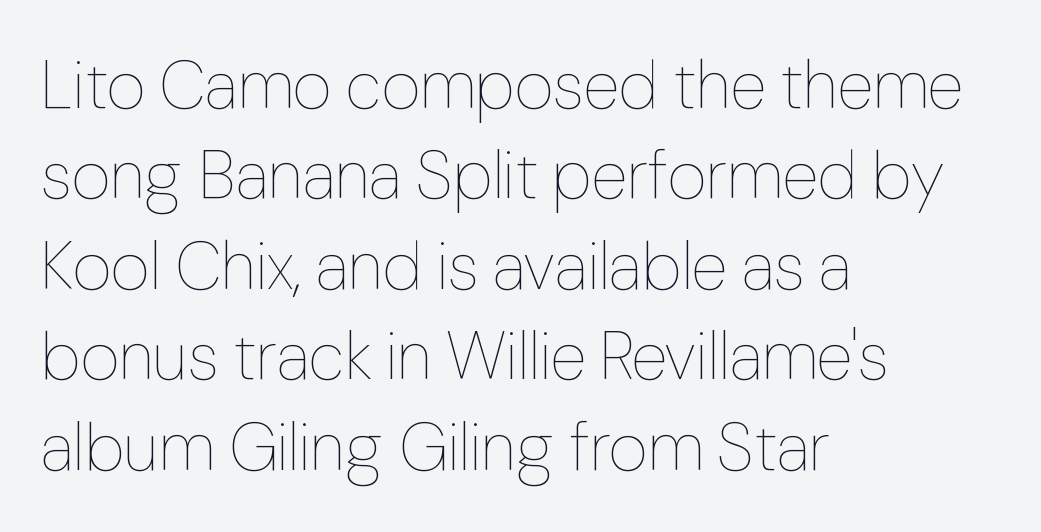
Q: Is the text bold? A: No.
Q: Is the text italic (slanted)? A: No, it is upright.
Q: Is the text underlined? A: No.
Q: How is the paragraph aligned? A: Left-aligned.
Q: Is the spacing between letters normal or unusually wide? A: Normal.
Q: Is the spacing between lines tight, normal or loose? A: Normal.
Q: Width (condensed, normal, or wide)? A: Normal.
Q: Stroke contrast? A: Low.
Q: x-height? A: Medium.
Q: Monospaced? A: No.
